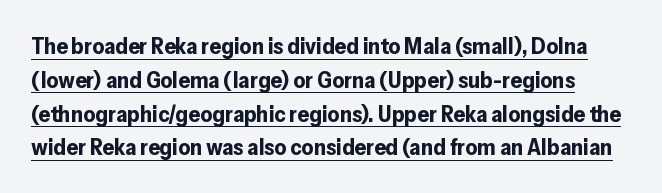
These lines sit exactly where default settings would place them. No italicization has been applied; the sample stays upright. Compared with an ordinary text face, these strokes are far heavier — a full bold. Caption: lettering with a line underneath.
